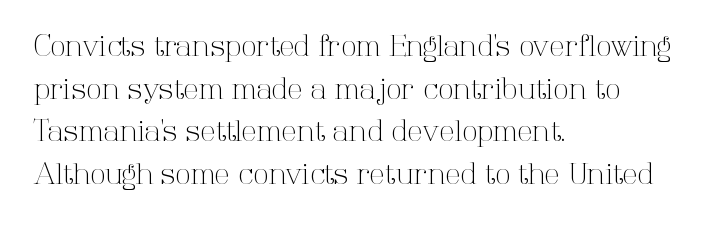
{"serif": "yes", "italic": "no", "bold": "no", "weight": "light", "width": "normal", "stroke_contrast": "high", "x_height": "medium", "monospaced": "no", "underline": "no", "align": "left", "line_spacing": "normal", "line_spacing_ratio": 1.52, "letter_spacing": "normal", "letter_spacing_em": 0.0, "glyph_px": 28}
